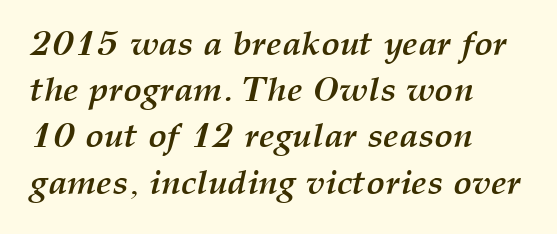
Typeset ragged right — the left edge is the straight one. Heavy, bold letterforms. The letters sit at their default tracking, neither squeezed nor spread. The vertical gap from one line to the next is medium. Posture: slanted. The passage shown is typed in a proportional face where columns would drift.
